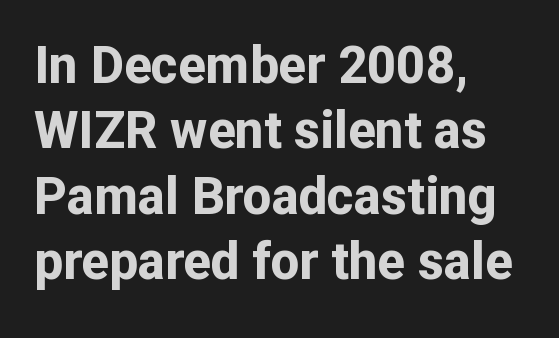
The image shows 51 px bold sans-serif type, upright; set left-aligned, normal line spacing (1.28x), normal letter spacing, not underlined; low stroke contrast and a medium x-height.
